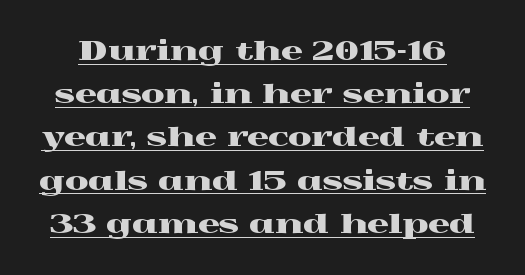
The image shows 27 px text type, upright; set normal line spacing (1.6x), normal letter spacing, underlined.
